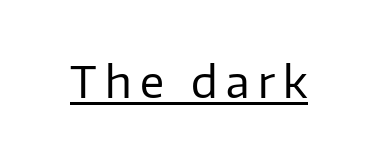
Each letter's strokes conclude bluntly, with no projecting serifs. Decoration check: the copy is underlined. Do the characters align in a grid? No, the font is proportional. Every stem runs plumb, perpendicular to the baseline.
